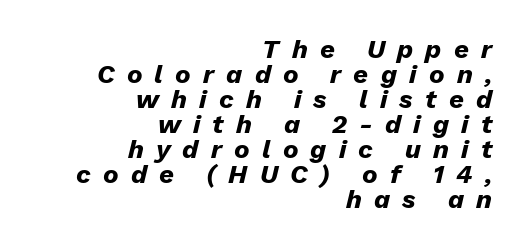
The image shows 26 px bold type, italic (leaning right); set right-aligned, tight line spacing (0.96x), unusually wide letter spacing (+0.47 em), not underlined.
